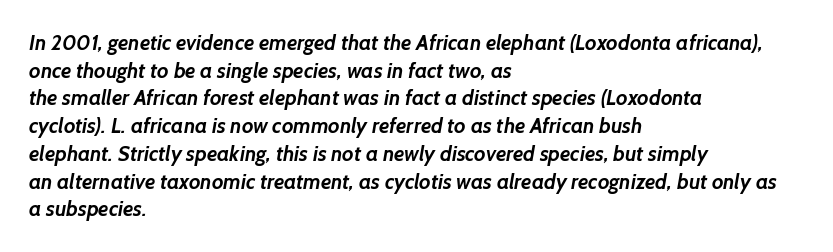
Summary of vertical rhythm: regular, with standard interline spacing. The tracking reads as untouched default to a designer's eye. The baseline area is clear. I'd describe the lettering as bold — thick and assertive. Short and long lines alike share a common starting point at left.
